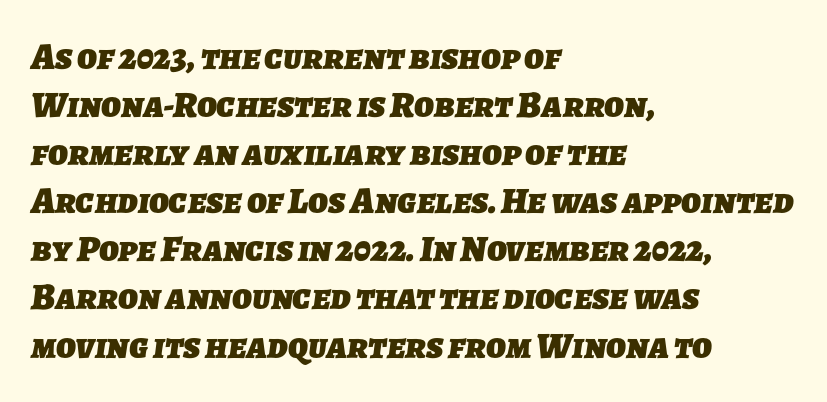
{"serif": "no", "bold": "yes", "weight": "heavy", "width": "normal", "stroke_contrast": "low", "x_height": "medium", "monospaced": "no", "underline": "no", "align": "left", "line_spacing": "normal", "line_spacing_ratio": 1.3, "letter_spacing": "normal", "letter_spacing_em": 0.0, "glyph_px": 37}
